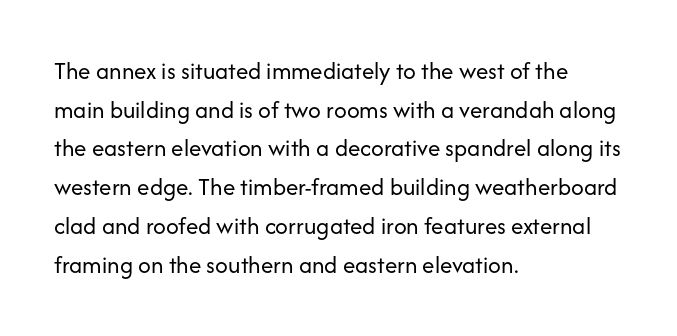
{"italic": "no", "bold": "no", "underline": "no", "align": "left", "line_spacing": "normal", "line_spacing_ratio": 1.55, "letter_spacing": "normal", "letter_spacing_em": 0.0, "glyph_px": 25}
